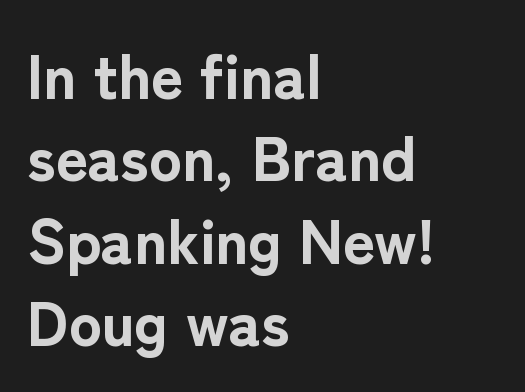
The typeface chosen for these lines omits serifs. The sample has been set heavy, in full bold. Spacing between characters is what you'd get straight out of the box. Upright lettering throughout. Descenders hang freely into open space.
